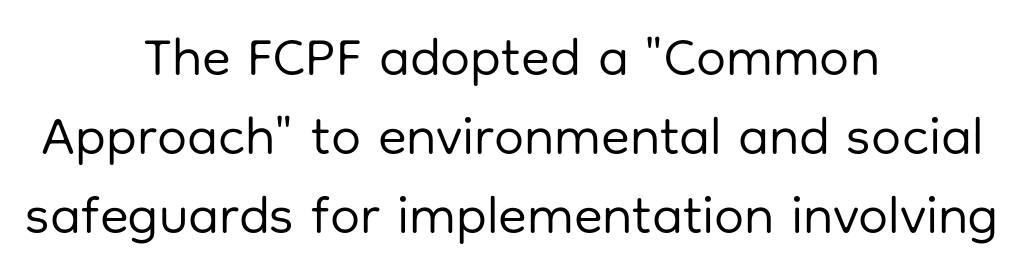
The image shows 53 px regular-weight sans-serif type, upright; set centered, normal line spacing (1.49x), normal letter spacing, not underlined; low stroke contrast and a medium x-height.
